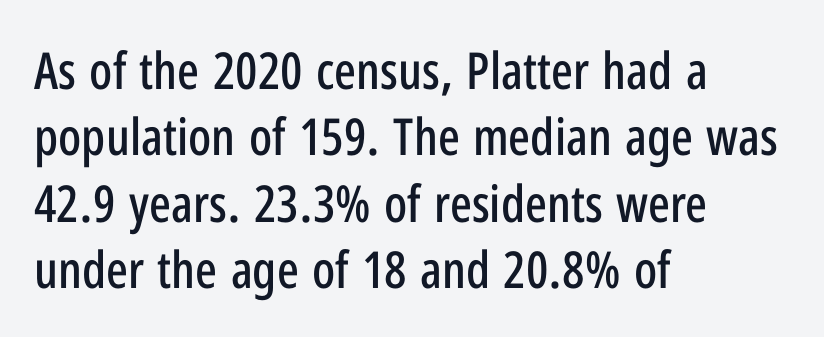
{"serif": "no", "italic": "no", "width": "condensed", "stroke_contrast": "low", "x_height": "medium", "monospaced": "no", "underline": "no", "align": "left", "line_spacing": "normal", "line_spacing_ratio": 1.3, "letter_spacing": "normal", "letter_spacing_em": 0.0, "glyph_px": 51}
